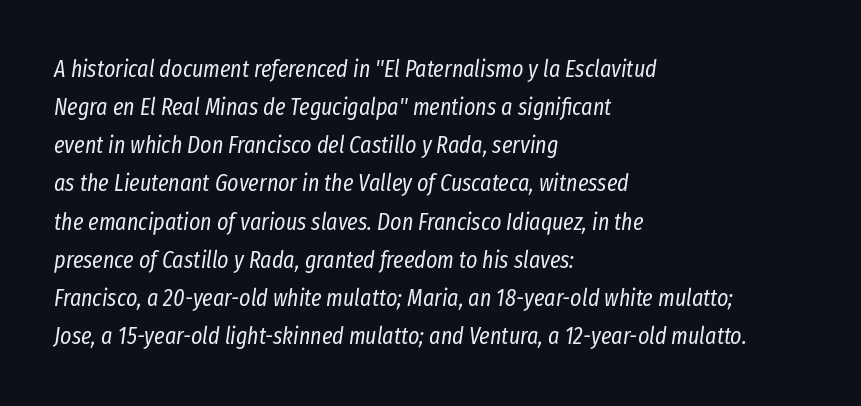
{"italic": "yes", "lean": "right", "slant_degrees": 8, "bold": "no", "underline": "no", "align": "left", "line_spacing": "normal", "line_spacing_ratio": 1.59, "letter_spacing": "normal", "letter_spacing_em": 0.0, "glyph_px": 24}
